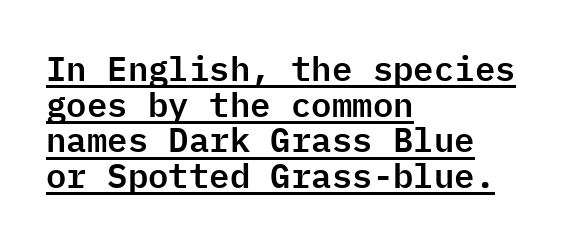
Q: Is the text italic (slanted)? A: No, it is upright.
Q: Is the typeface a serif or a sans-serif typeface? A: Sans-serif.
Q: Is the text underlined? A: Yes.
Q: How is the paragraph aligned? A: Left-aligned.
Q: Is the spacing between letters normal or unusually wide? A: Normal.
Q: Is the spacing between lines tight, normal or loose? A: Tight.
Q: Width (condensed, normal, or wide)? A: Normal.
Q: Stroke contrast? A: Low.
Q: x-height? A: Medium.
Q: Monospaced? A: Yes.
